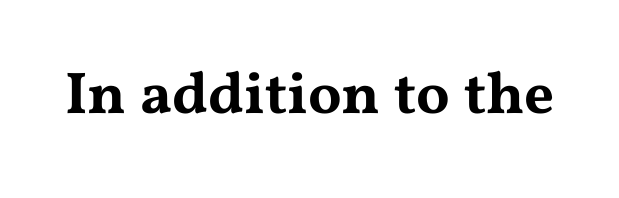
Q: Is the text italic (slanted)? A: No, it is upright.
Q: Is the typeface a serif or a sans-serif typeface? A: Serif.
Q: Is the text underlined? A: No.
Q: Is the spacing between letters normal or unusually wide? A: Normal.
Q: Width (condensed, normal, or wide)? A: Wide.
Q: Stroke contrast? A: Medium.
Q: x-height? A: Medium.
Q: Monospaced? A: No.
